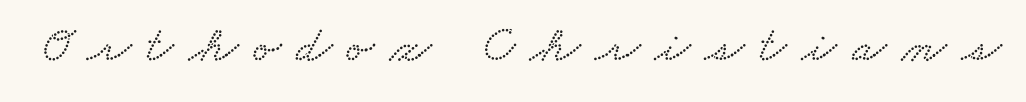
{"width": "wide", "stroke_contrast": "low", "x_height": "small", "monospaced": "no", "underline": "no", "letter_spacing": "wide", "letter_spacing_em": 0.3, "glyph_px": 51}
